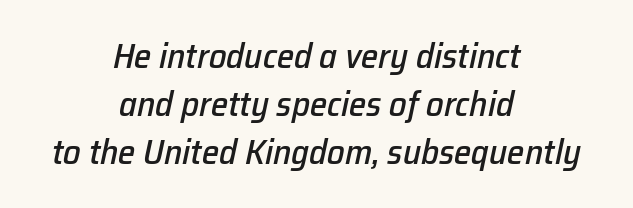
Q: Is the text italic (slanted)? A: Yes, it leans right by about 12 degrees.
Q: Is the text underlined? A: No.
Q: How is the paragraph aligned? A: Centered.
Q: Is the spacing between letters normal or unusually wide? A: Normal.
Q: Is the spacing between lines tight, normal or loose? A: Normal.
Q: Width (condensed, normal, or wide)? A: Normal.
Q: Stroke contrast? A: Low.
Q: x-height? A: Medium.
Q: Monospaced? A: No.
